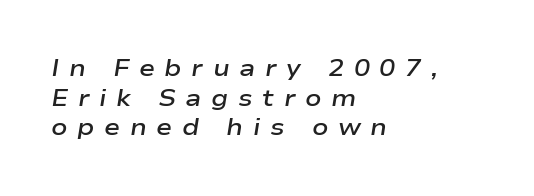
The lettering tilts uniformly, giving the passage an italic look. Look at the tracking — it's clearly loosened, letters drifting apart. Set as a demibold, roughly 600 on the weight scale. The area under the type is left untouched.
